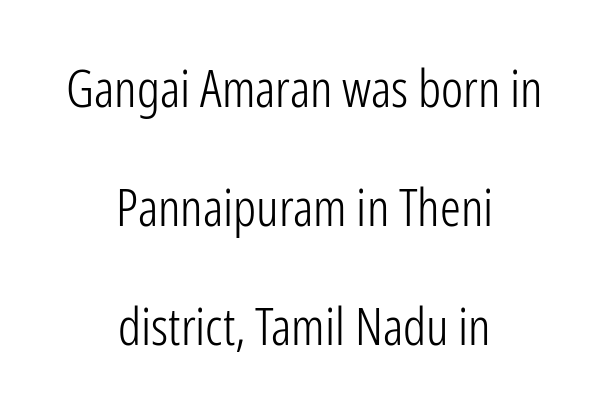
{"serif": "no", "italic": "no", "bold": "no", "weight": "light", "width": "condensed", "stroke_contrast": "low", "x_height": "medium", "monospaced": "no", "underline": "no", "align": "center", "line_spacing": "loose", "line_spacing_ratio": 2.29, "letter_spacing": "normal", "letter_spacing_em": 0.0, "glyph_px": 52}
